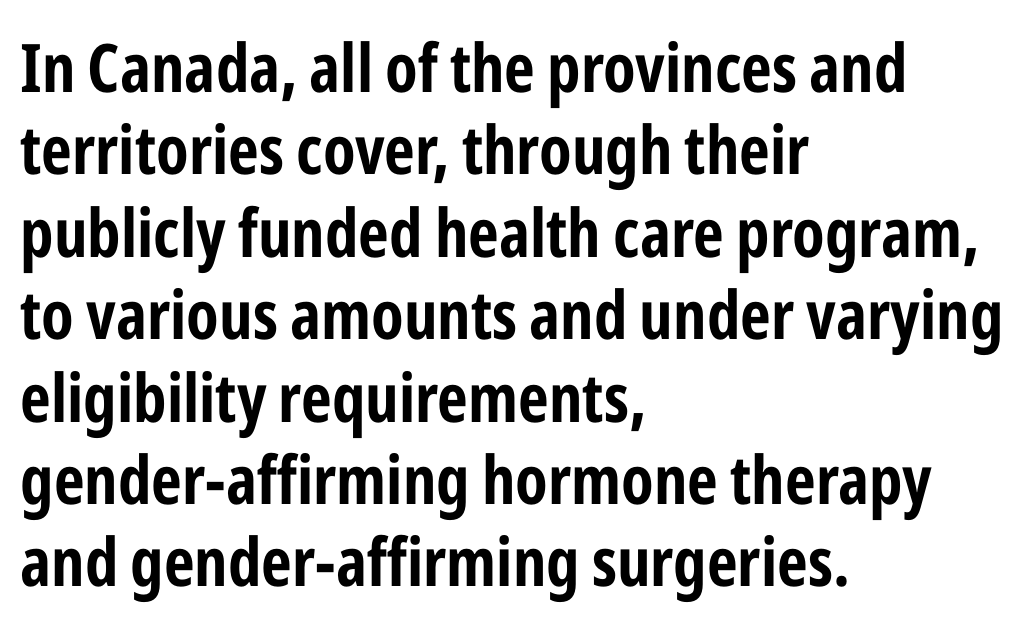
{"serif": "no", "italic": "no", "bold": "yes", "weight": "bold", "width": "condensed", "stroke_contrast": "low", "x_height": "medium", "monospaced": "no", "underline": "no", "align": "left", "line_spacing_ratio": 1.23, "letter_spacing": "normal", "letter_spacing_em": 0.0, "glyph_px": 67}
